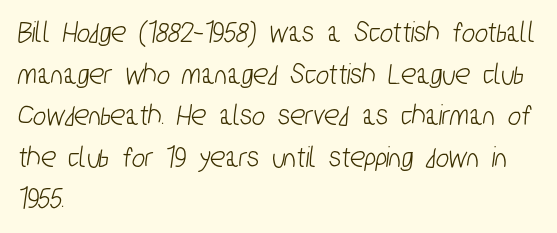
The block of text has a typical density, with ordinary space between rows. Think of a printed novel: that variable character pitch is what you see here. The rendering keeps characters at their native spacing. The designer went with a sans here, leaving each stem footless. All the whitespace from short lines collects on the right. The passage shown is not underscored anywhere.
